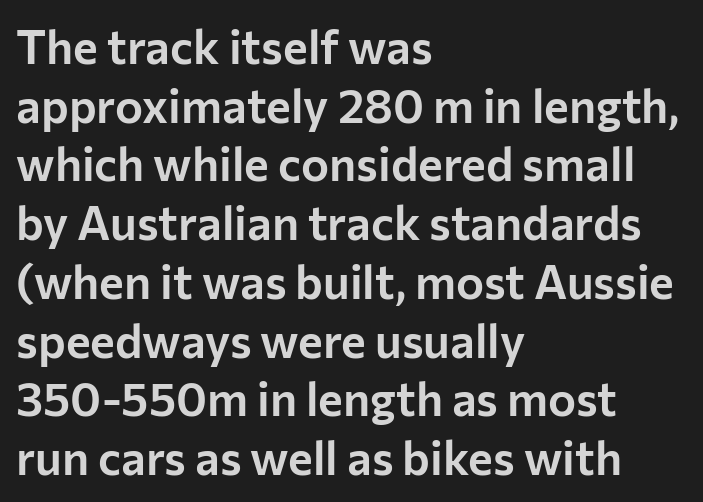
{"serif": "no", "italic": "no", "width": "normal", "stroke_contrast": "low", "x_height": "medium", "monospaced": "no", "underline": "no", "align": "left", "line_spacing": "normal", "line_spacing_ratio": 1.25, "letter_spacing": "normal", "letter_spacing_em": 0.0, "glyph_px": 47}
